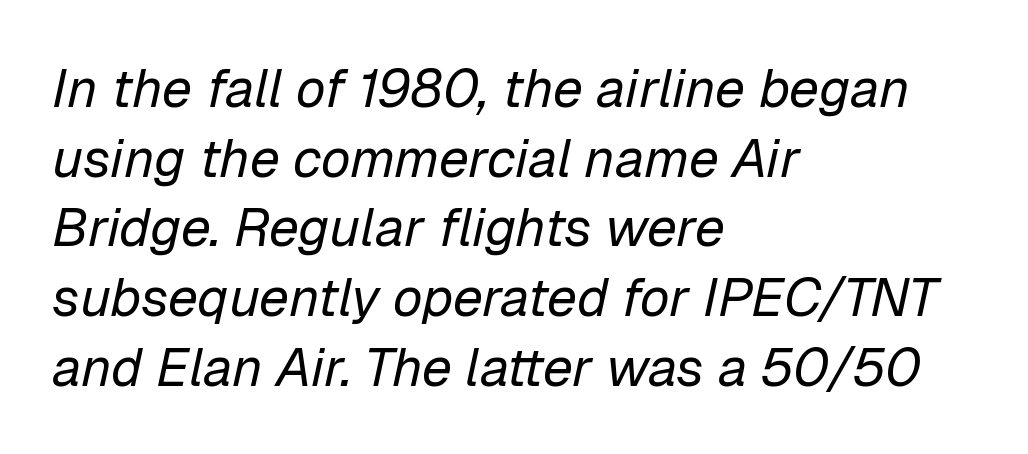
The image shows 54 px regular-weight type, italic (leaning right); set left-aligned, normal line spacing (1.29x), normal letter spacing, not underlined; low stroke contrast and a medium x-height.
